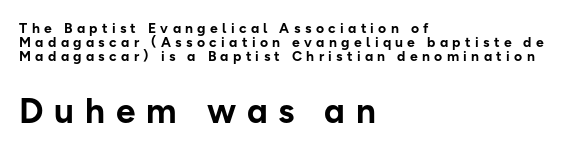
The image shows 35 px bold sans-serif type, upright; set left-aligned, tight line spacing (1.01x), unusually wide letter spacing (+0.31 em), not underlined; the second (bottom) block is 2.5x larger; low stroke contrast and a medium x-height.
